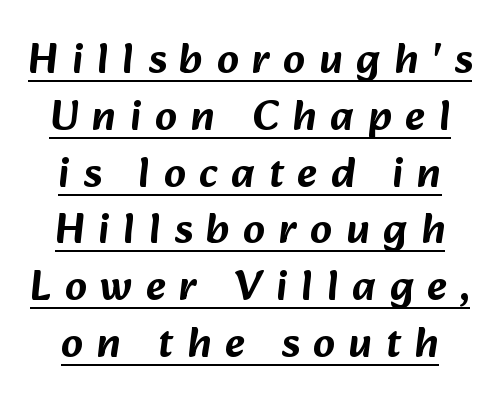
Q: Is the typeface a serif or a sans-serif typeface? A: Sans-serif.
Q: Is the text underlined? A: Yes.
Q: Is the spacing between letters normal or unusually wide? A: Unusually wide.
Q: Is the spacing between lines tight, normal or loose? A: Normal.
Q: Width (condensed, normal, or wide)? A: Normal.
Q: Stroke contrast? A: Low.
Q: x-height? A: Medium.
Q: Monospaced? A: No.
